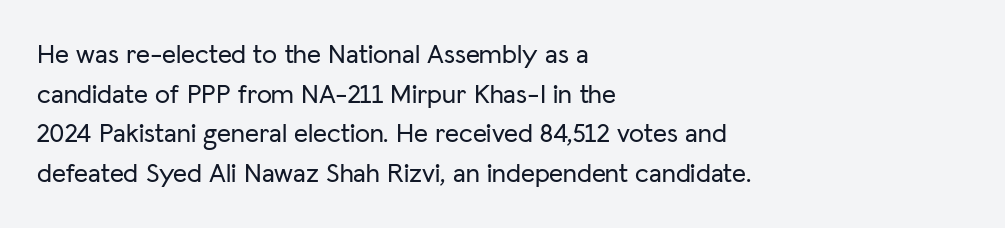
Q: Is the text italic (slanted)? A: No, it is upright.
Q: Is the text underlined? A: No.
Q: How is the paragraph aligned? A: Left-aligned.
Q: Is the spacing between letters normal or unusually wide? A: Normal.
Q: Is the spacing between lines tight, normal or loose? A: Normal.
